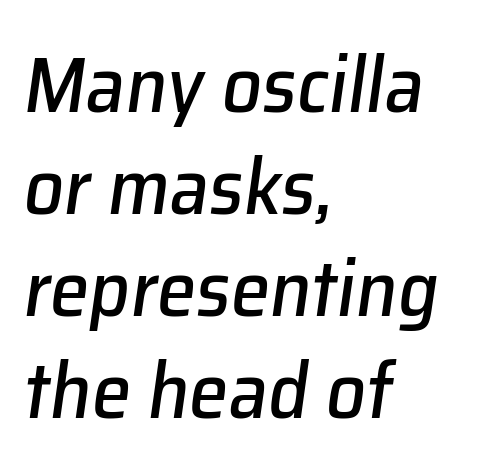
Q: Is the text italic (slanted)? A: Yes, it leans right by about 8 degrees.
Q: Is the text underlined? A: No.
Q: How is the paragraph aligned? A: Left-aligned.
Q: Is the spacing between letters normal or unusually wide? A: Normal.
Q: Is the spacing between lines tight, normal or loose? A: Normal.
Q: Width (condensed, normal, or wide)? A: Normal.
Q: Stroke contrast? A: Low.
Q: x-height? A: Medium.
Q: Monospaced? A: No.
